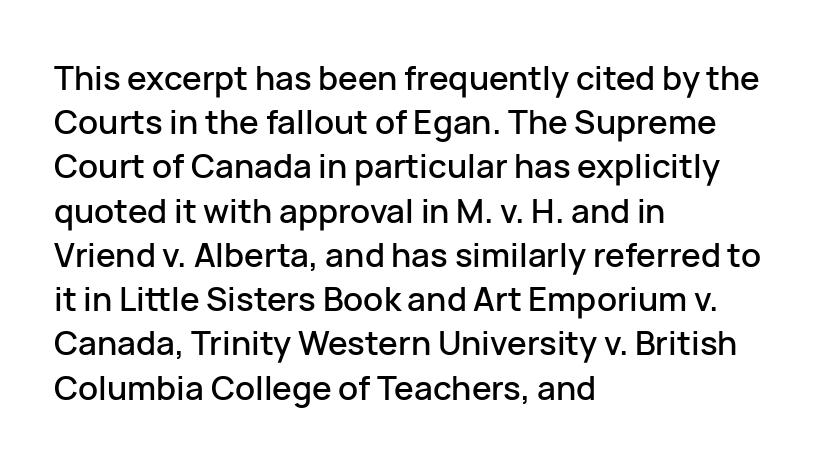
Q: Is the text italic (slanted)? A: No, it is upright.
Q: Is the typeface a serif or a sans-serif typeface? A: Sans-serif.
Q: Is the text underlined? A: No.
Q: How is the paragraph aligned? A: Left-aligned.
Q: Is the spacing between letters normal or unusually wide? A: Normal.
Q: Is the spacing between lines tight, normal or loose? A: Normal.
Q: Width (condensed, normal, or wide)? A: Normal.
Q: Stroke contrast? A: Low.
Q: x-height? A: Medium.
Q: Monospaced? A: No.
